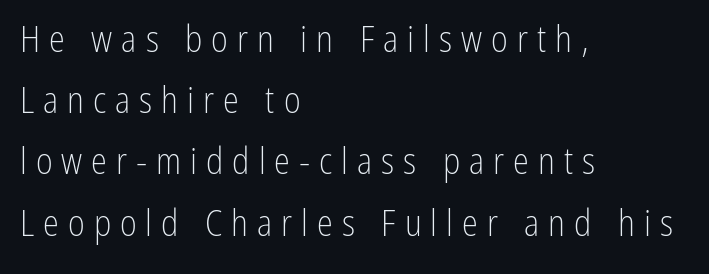
{"serif": "no", "italic": "no", "bold": "no", "weight": "light", "width": "condensed", "stroke_contrast": "low", "x_height": "medium", "monospaced": "no", "underline": "no", "align": "left", "line_spacing": "normal", "line_spacing_ratio": 1.7, "letter_spacing": "wide", "letter_spacing_em": 0.25, "glyph_px": 36}
